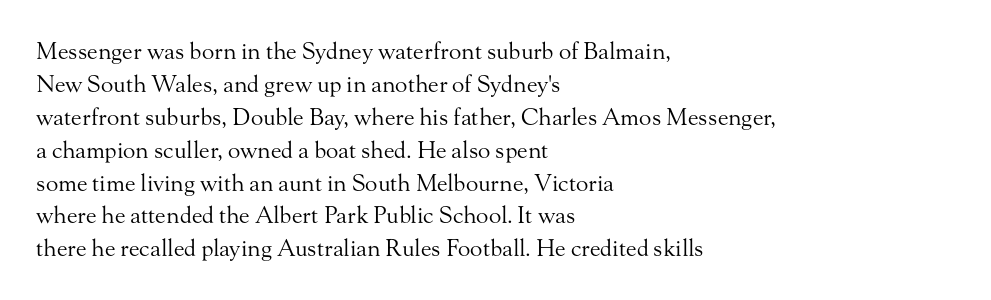
Q: Is the text bold? A: No.
Q: Is the text italic (slanted)? A: No, it is upright.
Q: Is the text underlined? A: No.
Q: How is the paragraph aligned? A: Left-aligned.
Q: Is the spacing between letters normal or unusually wide? A: Normal.
Q: Is the spacing between lines tight, normal or loose? A: Normal.
